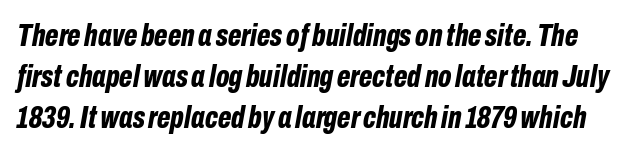
The image shows 32 px bold, condensed type, italic (leaning right); set normal line spacing (1.28x), normal letter spacing, not underlined; low stroke contrast and a medium x-height.
